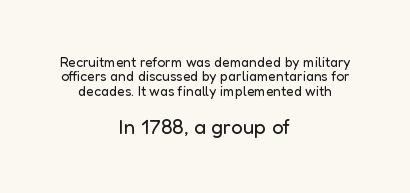
Every row of glyphs is offset so its center matches the block's center. Posture: vertical. Nobody touched the tracking dial on this one. Glance below the letters and you will spot only blank space. Summary of weight: not heavy and not bold. Typesetter's note — lower block bumped up in size, upper block left smaller.
